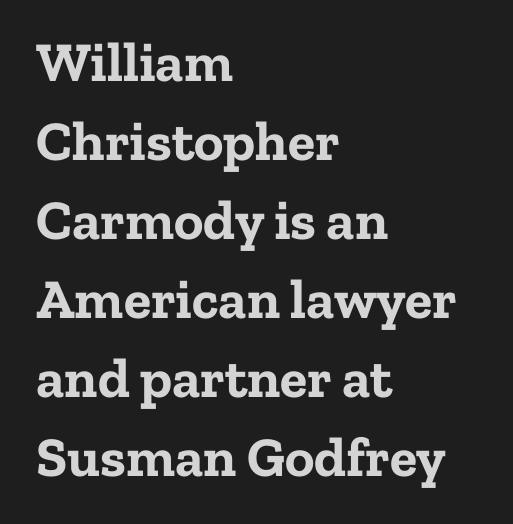
Serifs: yes, visible at the terminals of the letterforms. A classic flush-left, rag-right setting is used for this passage. Italic: no, the glyphs are upright roman. Nothing unusual about the tracking: characters are spaced as the font intends. Horizontal bands of white between lines are of average thickness. Lines of text with bare space underneath.
